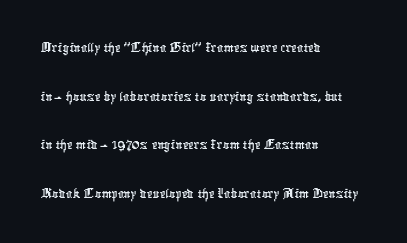
These lines keep a tight, regular rhythm from letter to letter. The face used here is proportionally spaced, like ordinary book or web type. Unmarked baselines from the first word to the last. A classic flush-left, rag-right setting is used for this passage.
